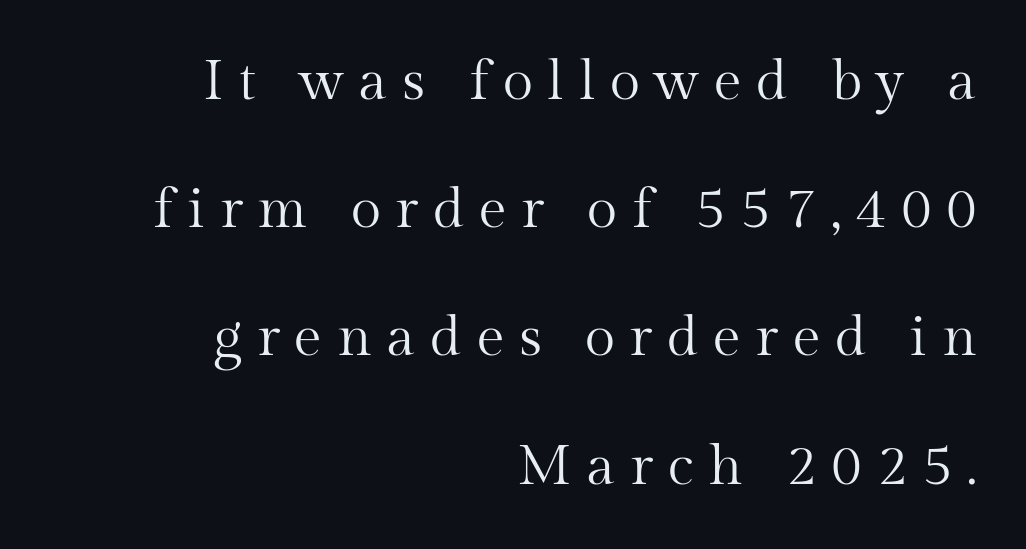
{"serif": "yes", "italic": "no", "bold": "no", "weight": "regular", "width": "normal", "stroke_contrast": "medium", "x_height": "medium", "monospaced": "no", "underline": "no", "align": "right", "line_spacing": "loose", "line_spacing_ratio": 2.29, "letter_spacing": "wide", "letter_spacing_em": 0.26, "glyph_px": 56}
